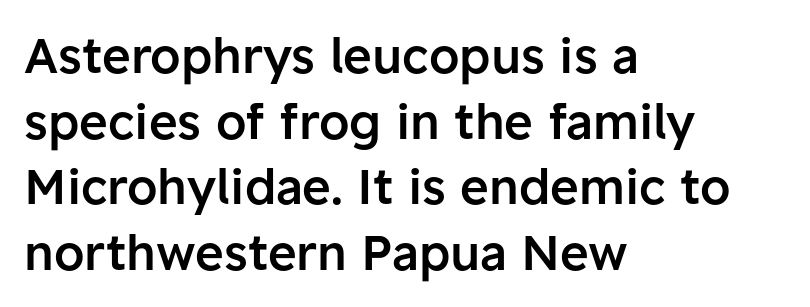
Check where the strokes stop: nothing finishes them off — pure sans. Words appear dense and cohesive because spacing is normal. Left-aligned paragraph, ragged on the right. This is moderately heavy type, rendered in semibold. The rows are spaced the way most documents space them. Looks like regular typesetting: each glyph gets only the width it needs.
